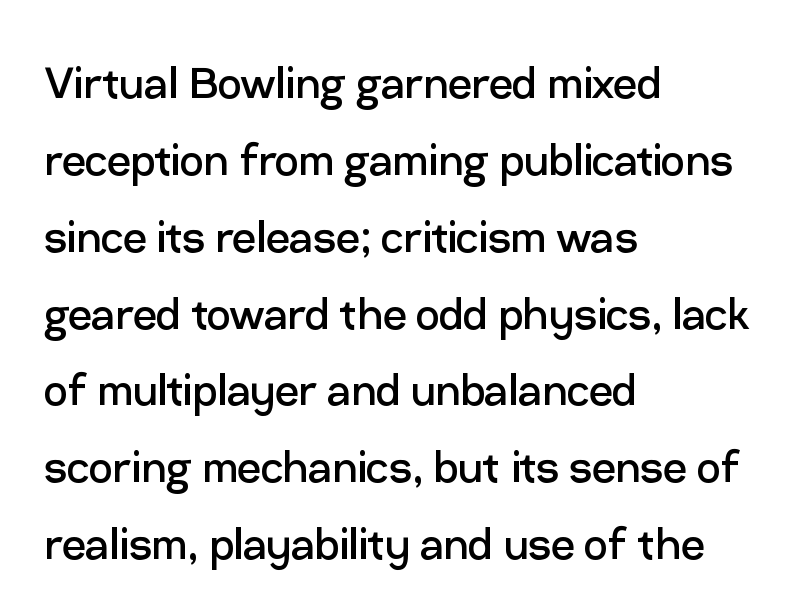
Characters remain perfectly vertical along every line. Character widths vary here, with narrow letters taking less room than wide ones. The letterforms sit at book weight or below. The font family rendered here belongs to the sans-serif group.
